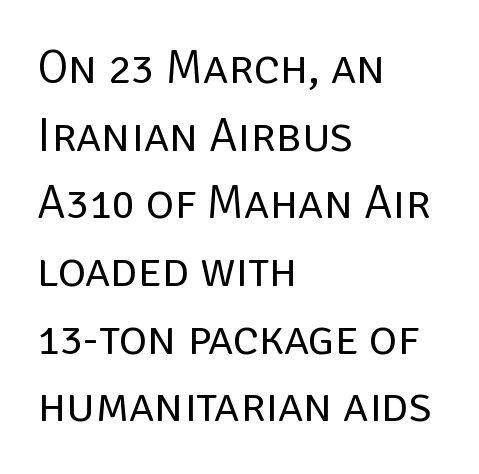
{"serif": "no", "italic": "no", "bold": "no", "weight": "regular", "width": "normal", "stroke_contrast": "low", "x_height": "large", "monospaced": "no", "underline": "no", "align": "left", "line_spacing": "normal", "line_spacing_ratio": 1.41, "letter_spacing": "normal", "letter_spacing_em": 0.0, "glyph_px": 48}
